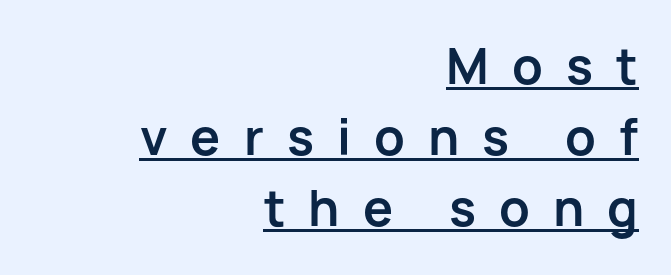
{"serif": "no", "italic": "no", "bold": "yes", "weight": "bold", "width": "normal", "stroke_contrast": "low", "x_height": "medium", "monospaced": "no", "underline": "yes", "align": "right", "line_spacing": "normal", "line_spacing_ratio": 1.48, "letter_spacing": "wide", "letter_spacing_em": 0.48, "glyph_px": 48}
